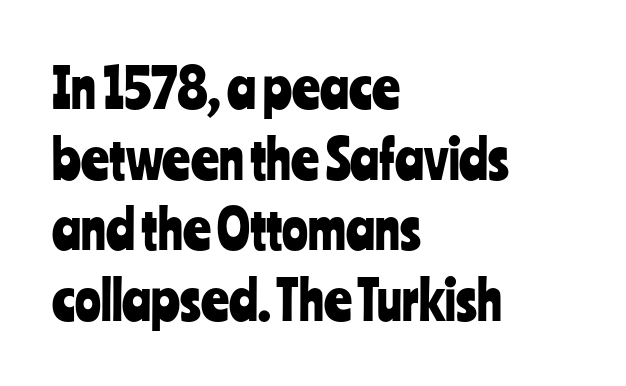
The image shows 54 px condensed sans-serif type, upright; set left-aligned, normal line spacing (1.31x), normal letter spacing, not underlined; low stroke contrast and a medium x-height.
